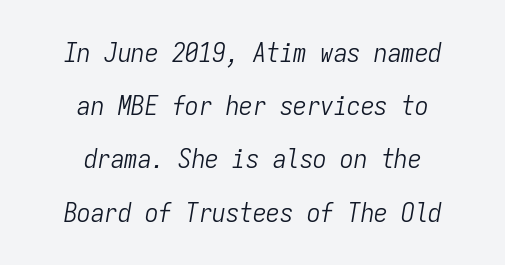
The image shows 27 px text type, italic (leaning right); set centered, loose line spacing (1.97x), normal letter spacing, not underlined.
